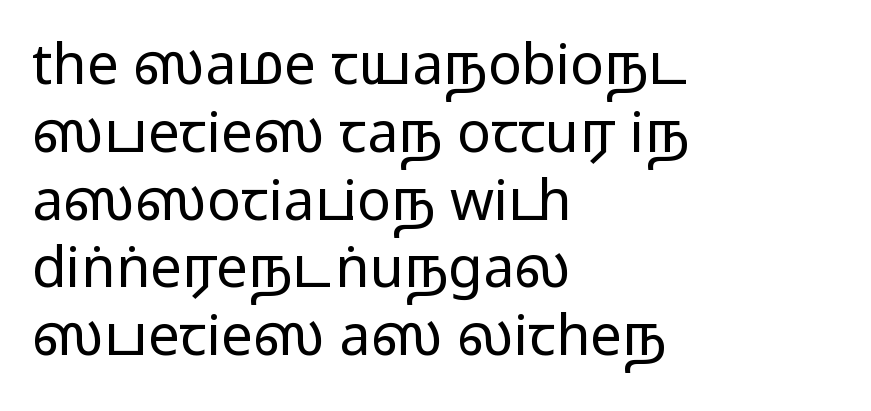
Here the designer chose a conventional face with non-uniform glyph widths. One-word summary of the alignment: left. The line texture is even and compact thanks to regular tracking. Classification — sans serif. Every character sits straight up, as roman type does.
